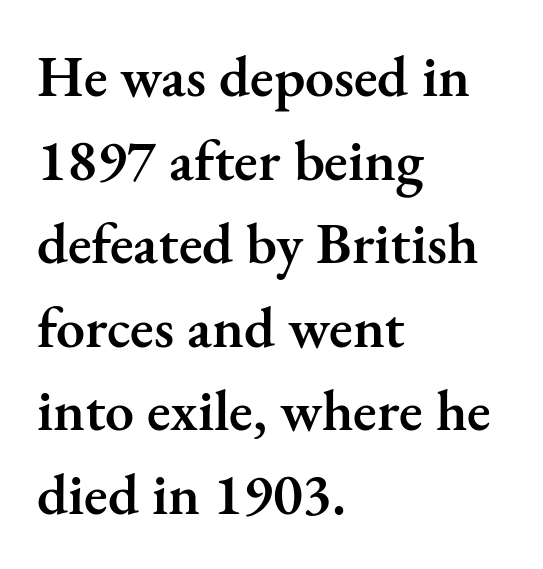
The image shows 58 px semibold serif type, upright; set left-aligned, normal line spacing (1.44x), normal letter spacing, not underlined; medium stroke contrast and a small x-height.
